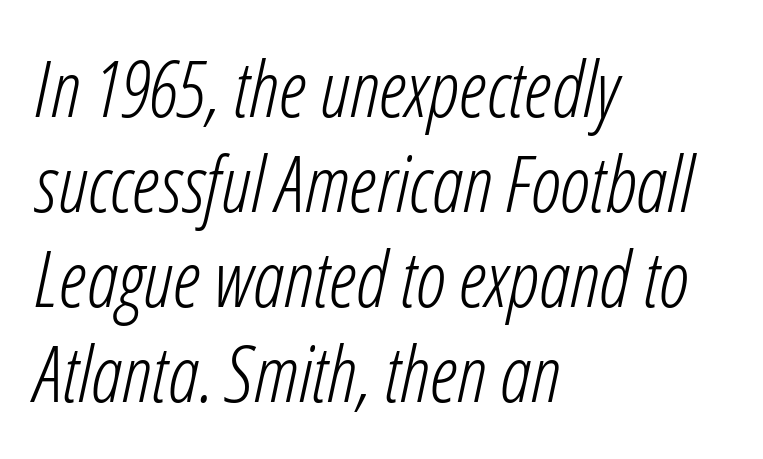
The image shows 78 px light, condensed type, italic (leaning right); set left-aligned, line spacing 1.22x, normal letter spacing, not underlined; low stroke contrast and a medium x-height.
